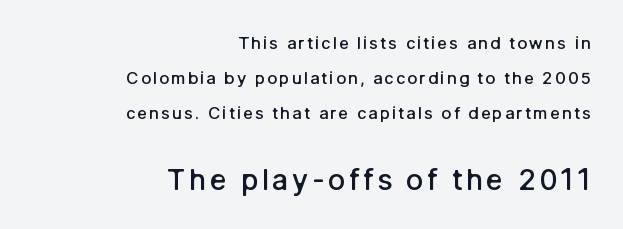
Check where the strokes stop: nothing finishes them off — pure sans. These two chunks differ in scale, with the bottom chunk taking the larger measure. Typeset ragged left — the right edge is the straight one. You could not count columns in this text — the font is proportionally spaced.
